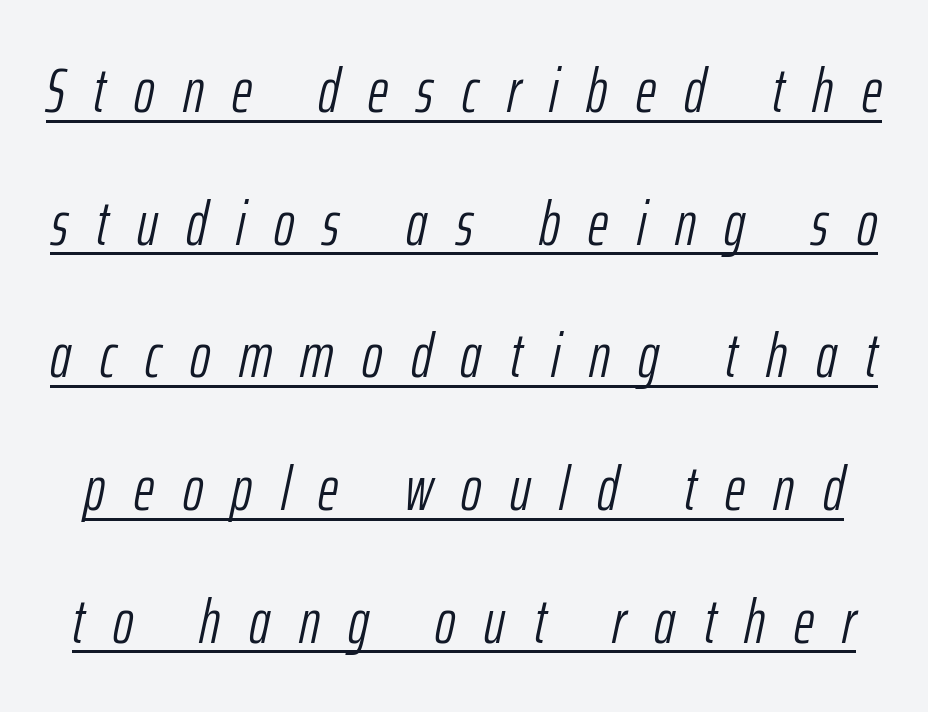
{"italic": "yes", "lean": "right", "slant_degrees": 12, "bold": "no", "weight": "light", "width": "condensed", "stroke_contrast": "low", "x_height": "medium", "monospaced": "no", "underline": "yes", "line_spacing": "loose", "line_spacing_ratio": 2.14, "letter_spacing": "wide", "letter_spacing_em": 0.46, "glyph_px": 62}
